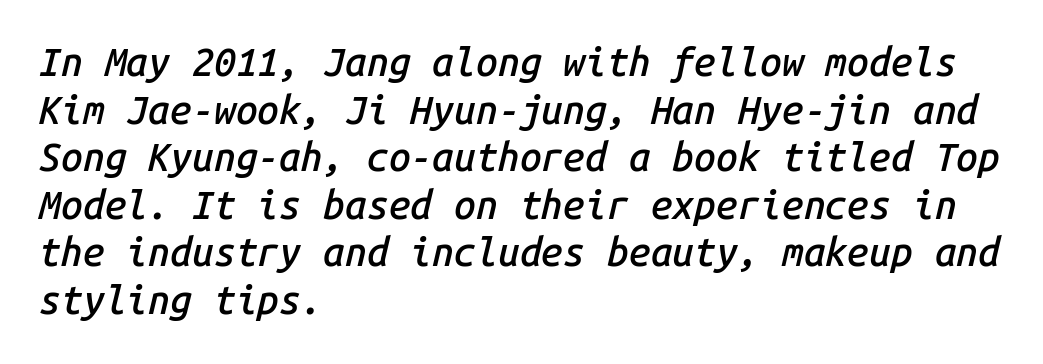
Q: Is the text bold? A: Semi-bold.
Q: Is the text italic (slanted)? A: Yes, it leans right by about 14 degrees.
Q: Is the text underlined? A: No.
Q: How is the paragraph aligned? A: Left-aligned.
Q: Is the spacing between letters normal or unusually wide? A: Normal.
Q: Width (condensed, normal, or wide)? A: Normal.
Q: Stroke contrast? A: Low.
Q: x-height? A: Medium.
Q: Monospaced? A: Yes.
